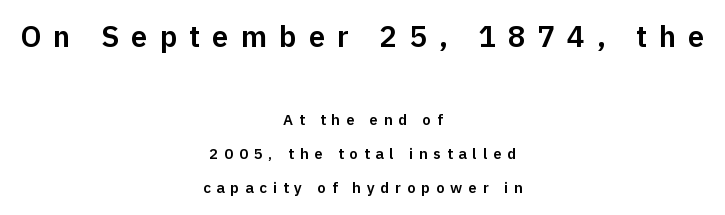
In terms of letterspacing, this is a distinctly airy, spread setting. The line-height multiplier appears high, well above default. Just letters on the line, the space beneath them empty. The letters advance in unequal steps, a hallmark of proportional type.
